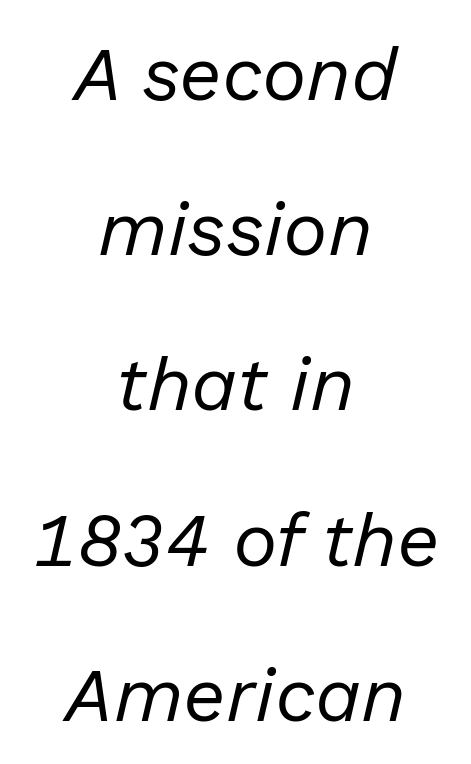
A typesetter would call this proportional, since set widths differ per character. This rendering features lettering with no underline. These lines are centered, leaving both edges ragged. Is the type slanted? Yes — the strokes lean at a clear angle. The cut favours lightness, reaching ordinary text weight at its darkest.
